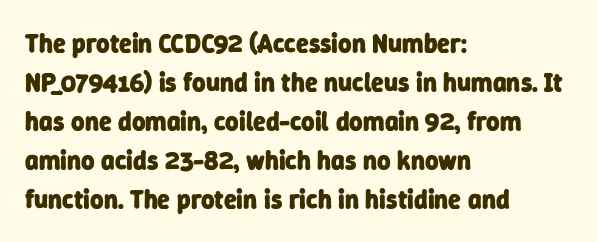
The image shows 26 px bold type; set left-aligned, normal line spacing (1.5x), normal letter spacing, not underlined.
